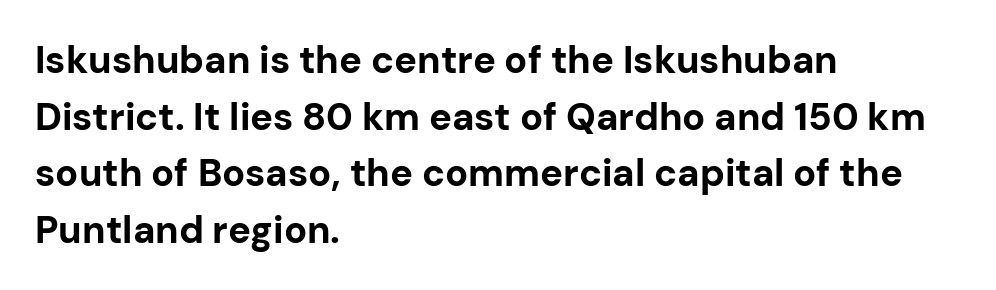
Visually the block forms a straight wall on the left and a jagged coastline on the right. This is sans-serif lettering, the kind often seen on screens and signage. If you drew a line through each stem, it would be perfectly vertical. The rendering keeps characters at their native spacing. Unmarked baselines from the first word to the last.
